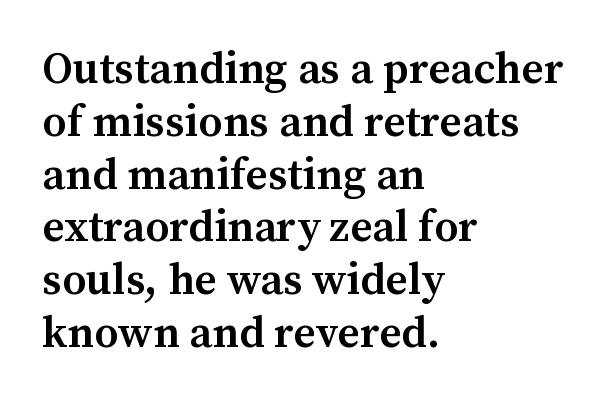
Short and long lines alike share a common starting point at left. The text was rendered using a seriffed face with decorative stroke endings. Descenders hang freely into open space. Slightly chunky letters — semibold, I'd say, not full bold. The axis of the letterforms is exactly vertical.
